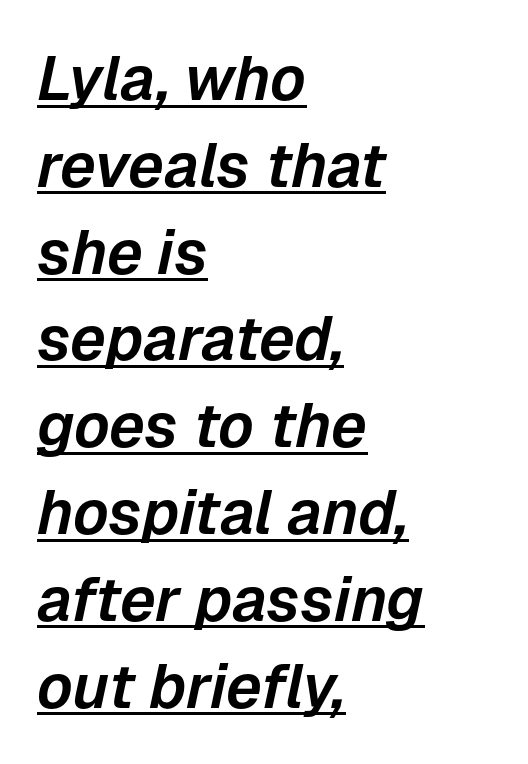
{"italic": "yes", "lean": "right", "slant_degrees": 12, "width": "normal", "stroke_contrast": "low", "x_height": "medium", "monospaced": "no", "underline": "yes", "align": "left", "line_spacing": "normal", "line_spacing_ratio": 1.4, "letter_spacing": "normal", "letter_spacing_em": 0.0, "glyph_px": 62}
